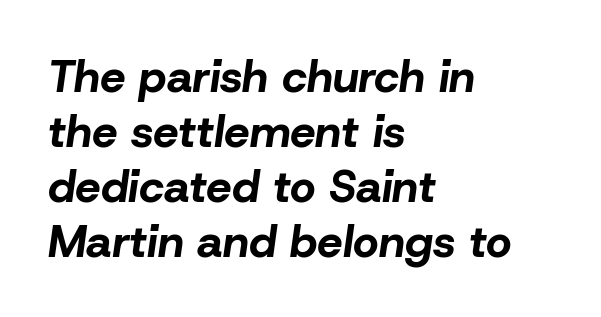
Q: Is the text bold? A: Yes.
Q: Is the text italic (slanted)? A: Yes, it leans right by about 8 degrees.
Q: Is the text underlined? A: No.
Q: How is the paragraph aligned? A: Left-aligned.
Q: Is the spacing between letters normal or unusually wide? A: Normal.
Q: Width (condensed, normal, or wide)? A: Normal.
Q: Stroke contrast? A: Low.
Q: x-height? A: Medium.
Q: Monospaced? A: No.
